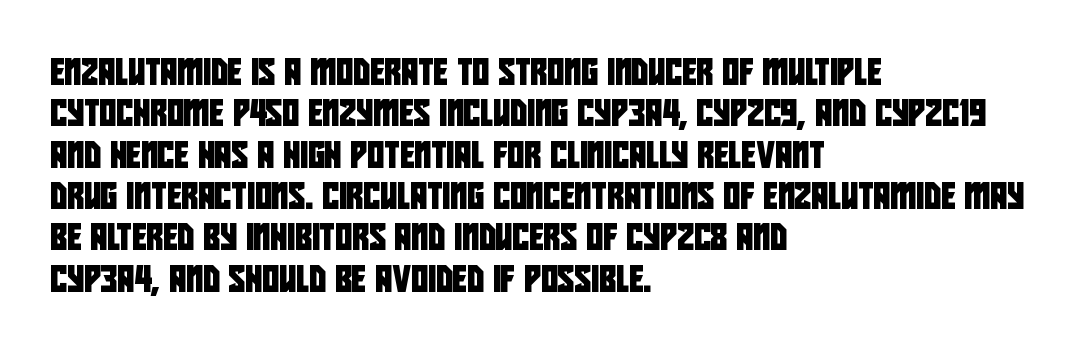
{"underline": "no", "align": "left", "line_spacing": "normal", "line_spacing_ratio": 1.59, "letter_spacing": "normal", "letter_spacing_em": 0.0, "glyph_px": 26}
